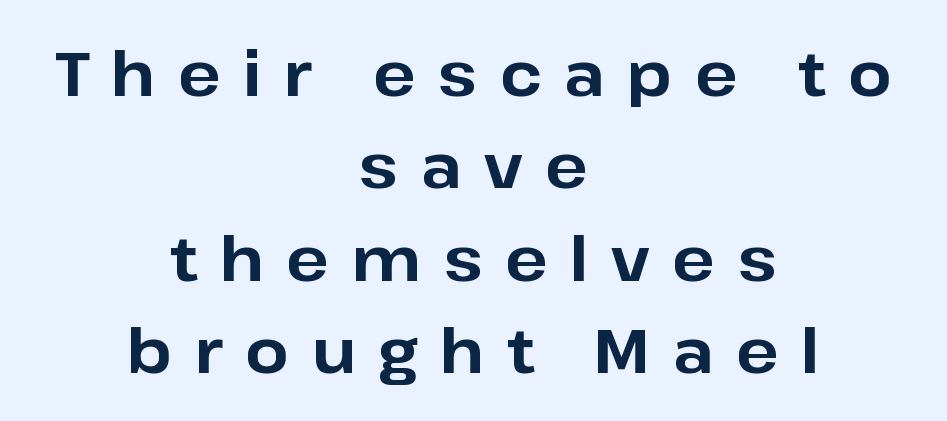
Q: Is the text bold? A: Yes.
Q: Is the text italic (slanted)? A: No, it is upright.
Q: Is the typeface a serif or a sans-serif typeface? A: Sans-serif.
Q: Is the text underlined? A: No.
Q: How is the paragraph aligned? A: Centered.
Q: Is the spacing between letters normal or unusually wide? A: Unusually wide.
Q: Is the spacing between lines tight, normal or loose? A: Normal.
Q: Width (condensed, normal, or wide)? A: Normal.
Q: Stroke contrast? A: Low.
Q: x-height? A: Medium.
Q: Monospaced? A: No.
